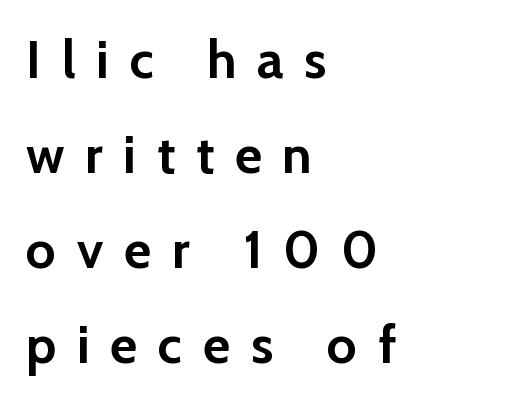
The image shows 53 px semibold sans-serif type, upright; set left-aligned, line spacing 1.79x, unusually wide letter spacing (+0.39 em), not underlined; low stroke contrast and a medium x-height.
